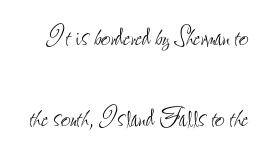
The image shows 34 px thin, condensed type; set loose line spacing (2.38x), normal letter spacing, not underlined; low stroke contrast and a small x-height.
